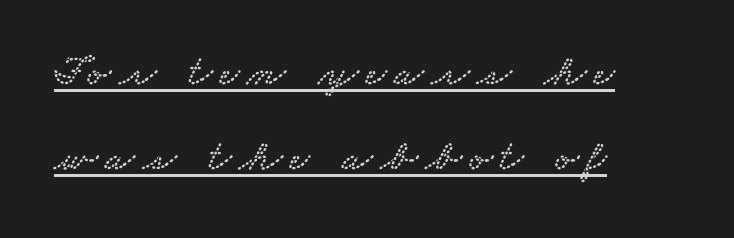
The image shows 44 px wide type; set left-aligned, loose line spacing (1.93x), underlined; low stroke contrast and a small x-height.
